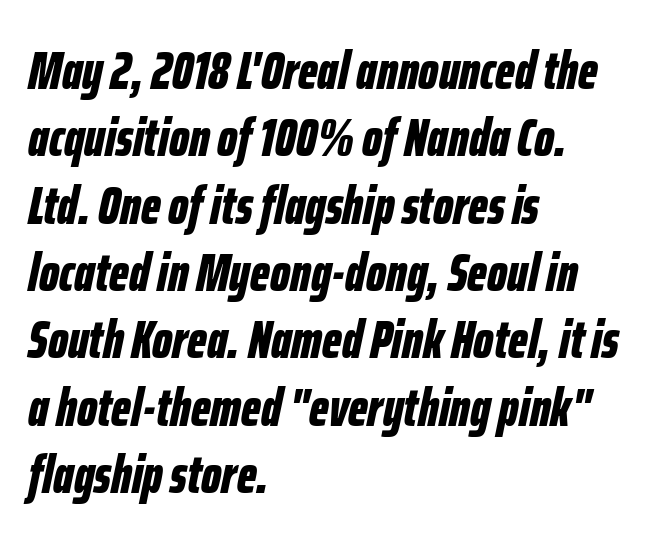
{"italic": "yes", "lean": "right", "slant_degrees": 12, "bold": "yes", "weight": "bold", "width": "condensed", "stroke_contrast": "low", "x_height": "medium", "monospaced": "no", "underline": "no", "align": "left", "line_spacing": "normal", "line_spacing_ratio": 1.27, "letter_spacing": "normal", "letter_spacing_em": 0.0, "glyph_px": 53}
